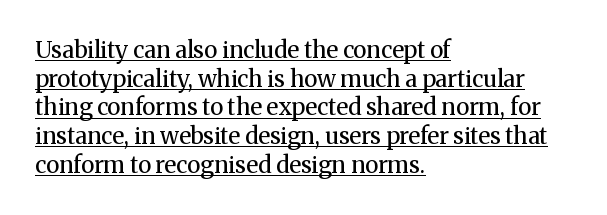
Q: Is the text bold? A: No.
Q: Is the text italic (slanted)? A: No, it is upright.
Q: Is the text underlined? A: Yes.
Q: How is the paragraph aligned? A: Left-aligned.
Q: Is the spacing between letters normal or unusually wide? A: Normal.
Q: Is the spacing between lines tight, normal or loose? A: Normal.
